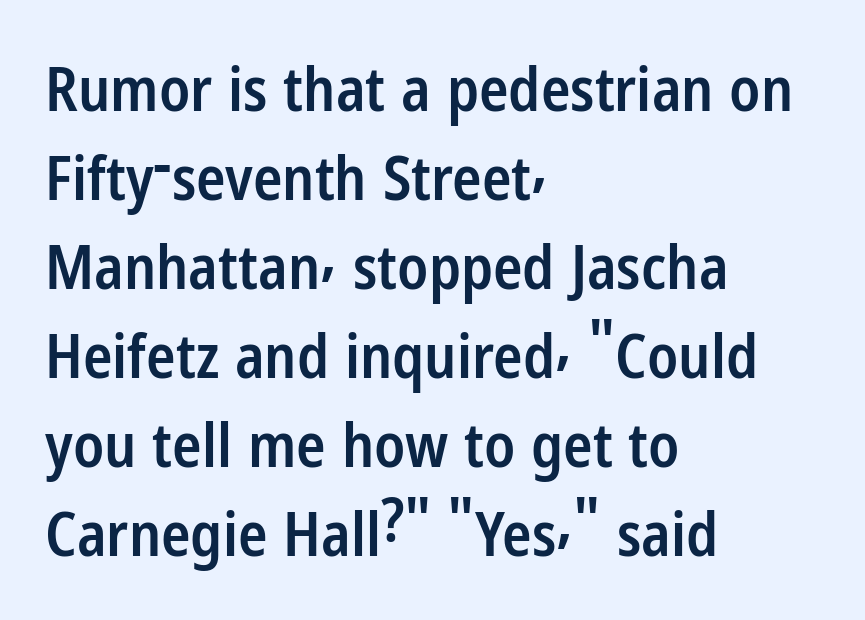
The image shows 61 px semibold, condensed sans-serif type, upright; set left-aligned, normal line spacing (1.46x), normal letter spacing, not underlined; low stroke contrast and a medium x-height.
